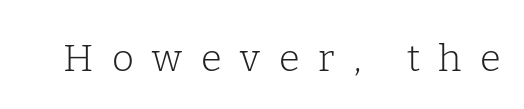
{"serif": "yes", "italic": "no", "bold": "no", "weight": "light", "width": "normal", "stroke_contrast": "low", "x_height": "medium", "monospaced": "no", "underline": "no", "letter_spacing": "wide", "letter_spacing_em": 0.49, "glyph_px": 38}
